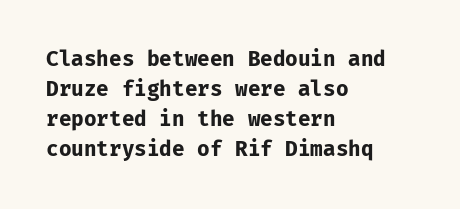
The image shows 21 px bold type, upright; set left-aligned, normal line spacing (1.43x), normal letter spacing, not underlined.
